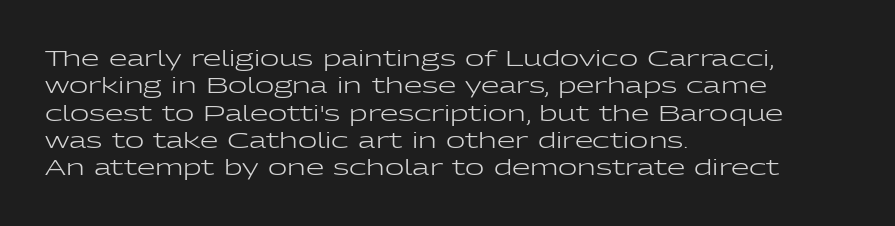
Reading down the block, your eye returns to a fixed left position each line. The weight tops out at a normal text grade. Interline gaps are of average width in this sample. The letters sit at their default tracking, neither squeezed nor spread.
